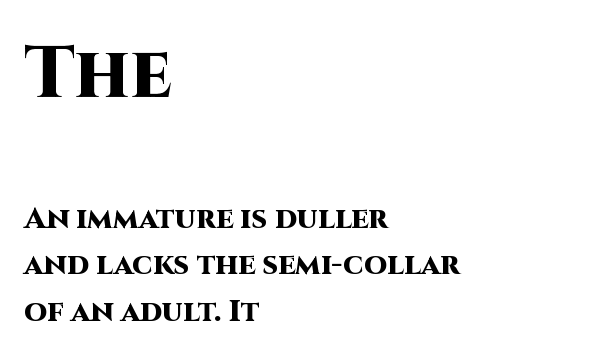
Typesetter's note: full bold, strokes at maximum text heaviness. The face used here is rendered with its standard letterfit. Summary of vertical rhythm: regular, with standard interline spacing. The face used here is a sans, in the tradition of grotesques and geometrics. Line beginnings align vertically; line endings do not.
